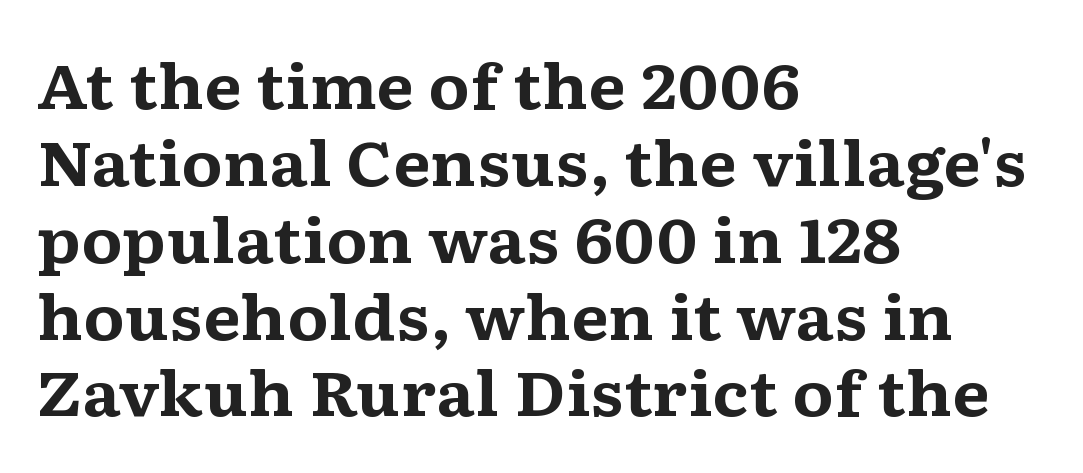
{"serif": "yes", "italic": "no", "bold": "yes", "weight": "bold", "width": "wide", "stroke_contrast": "medium", "x_height": "medium", "monospaced": "no", "underline": "no", "align": "left", "line_spacing": "normal", "line_spacing_ratio": 1.26, "letter_spacing": "normal", "letter_spacing_em": 0.0, "glyph_px": 61}
